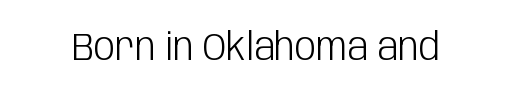
Do the letters lean? They stand straight. Unbolded letterforms with no extra heft. No word sits above an underline. These lines keep a tight, regular rhythm from letter to letter. Varying glyph widths throughout — classic text-font behaviour.
